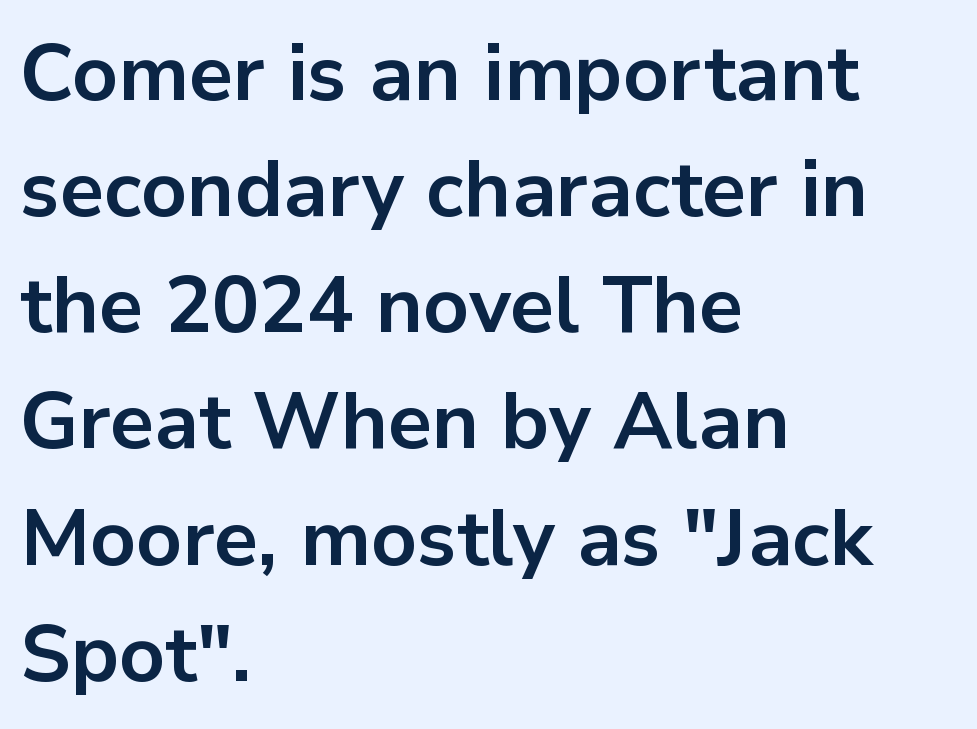
The image shows 79 px bold sans-serif type, upright; set left-aligned, normal line spacing (1.47x), normal letter spacing, not underlined; low stroke contrast and a medium x-height.
